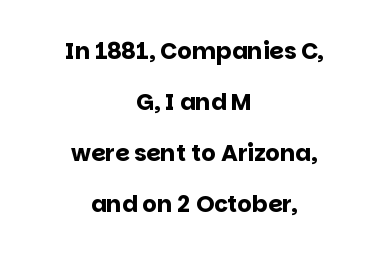
Q: Is the text bold? A: Yes.
Q: Is the text italic (slanted)? A: No, it is upright.
Q: Is the text underlined? A: No.
Q: How is the paragraph aligned? A: Centered.
Q: Is the spacing between letters normal or unusually wide? A: Normal.
Q: Is the spacing between lines tight, normal or loose? A: Loose.
